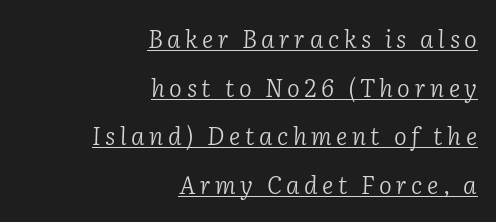
Q: Is the text bold? A: No.
Q: Is the text italic (slanted)? A: Yes, it leans right by about 2 degrees.
Q: Is the text underlined? A: Yes.
Q: How is the paragraph aligned? A: Right-aligned.
Q: Is the spacing between lines tight, normal or loose? A: Loose.
